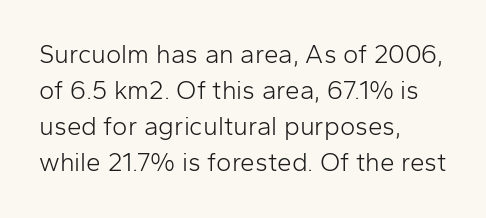
{"italic": "no", "bold": "no", "underline": "no", "align": "left", "line_spacing": "normal", "line_spacing_ratio": 1.39, "letter_spacing": "normal", "letter_spacing_em": 0.0, "glyph_px": 26}
